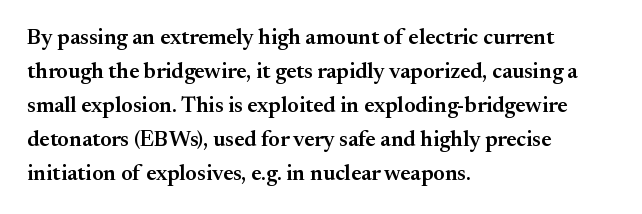
Students, note that the glyphs here touch the page at normal intervals. The line-height multiplier appears to be the usual default. Horizontal alignment here is leftward, the default for most running prose. Descenders are the only things crossing below the line. A bit beefed up — I'd call it semibold rather than bold. You can tell it's not italic because the verticals are truly vertical.
